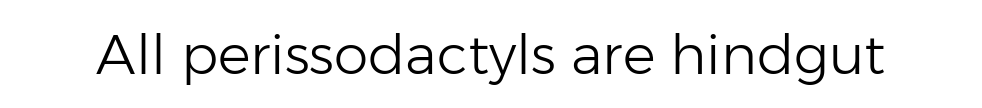
Think of a printed novel: that variable character pitch is what you see here. The typesetting does not lean heavy: it is not bold. A sans-serif font was chosen for this passage. Rendered with straight, roman letterforms. Caption: standard tracking, unaltered.
